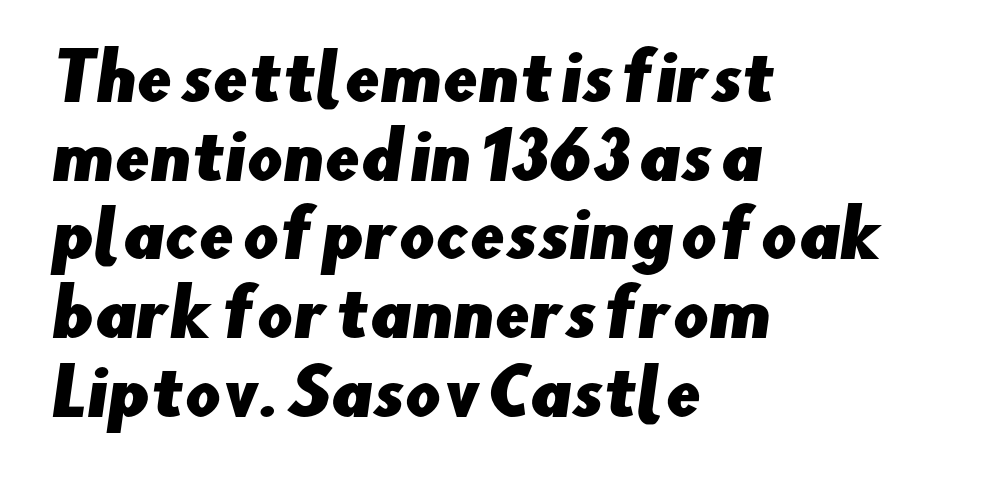
Default kerning and tracking; the words read as compact shapes. Interline gaps are of average width in this sample. The passage shown is not underscored anywhere. Looks like regular typesetting: each glyph gets only the width it needs. Typeset ragged right — the left edge is the straight one. The passage shown is typeset with a sans-serif family.
